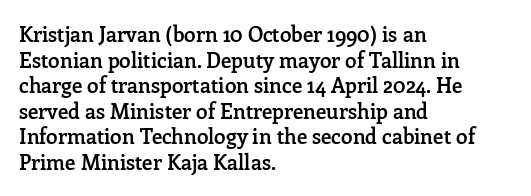
{"italic": "no", "bold": "semi", "underline": "no", "align": "left", "line_spacing_ratio": 1.22, "letter_spacing": "normal", "letter_spacing_em": 0.0, "glyph_px": 21}
